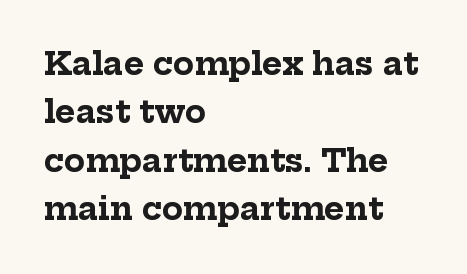
{"serif": "yes", "italic": "no", "bold": "yes", "weight": "bold", "width": "normal", "stroke_contrast": "low", "x_height": "medium", "monospaced": "no", "underline": "no", "align": "left", "line_spacing": "normal", "line_spacing_ratio": 1.56, "letter_spacing": "normal", "letter_spacing_em": 0.0, "glyph_px": 31}
